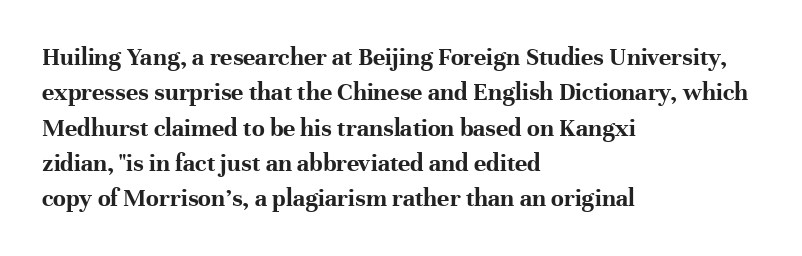
{"italic": "no", "bold": "yes", "underline": "no", "align": "left", "line_spacing": "normal", "line_spacing_ratio": 1.36, "letter_spacing": "normal", "letter_spacing_em": 0.0, "glyph_px": 26}
